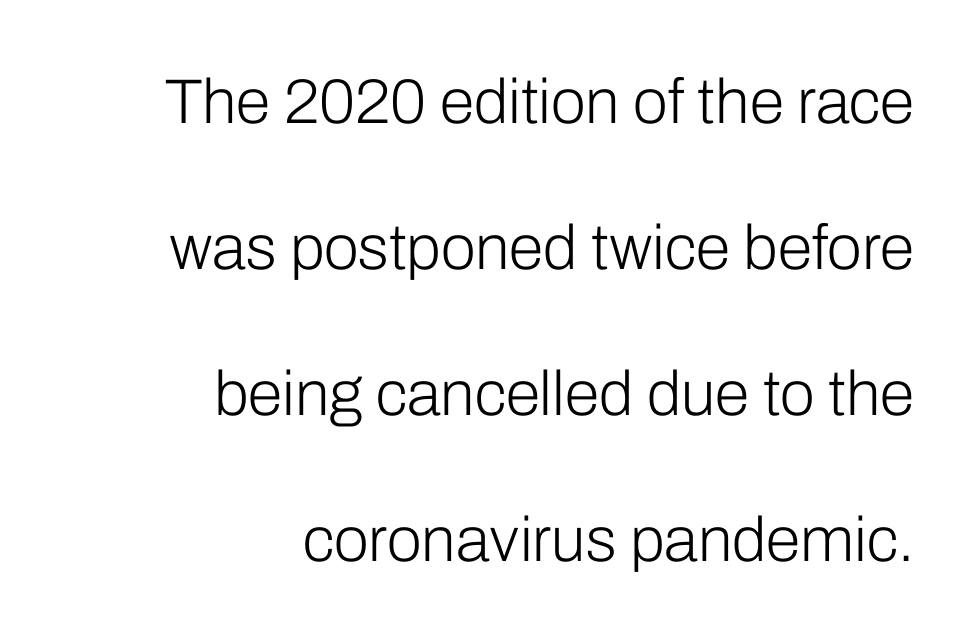
{"serif": "no", "italic": "no", "bold": "no", "weight": "light", "width": "normal", "stroke_contrast": "low", "x_height": "medium", "monospaced": "no", "underline": "no", "align": "right", "line_spacing": "loose", "line_spacing_ratio": 2.32, "letter_spacing": "normal", "letter_spacing_em": 0.0, "glyph_px": 63}
